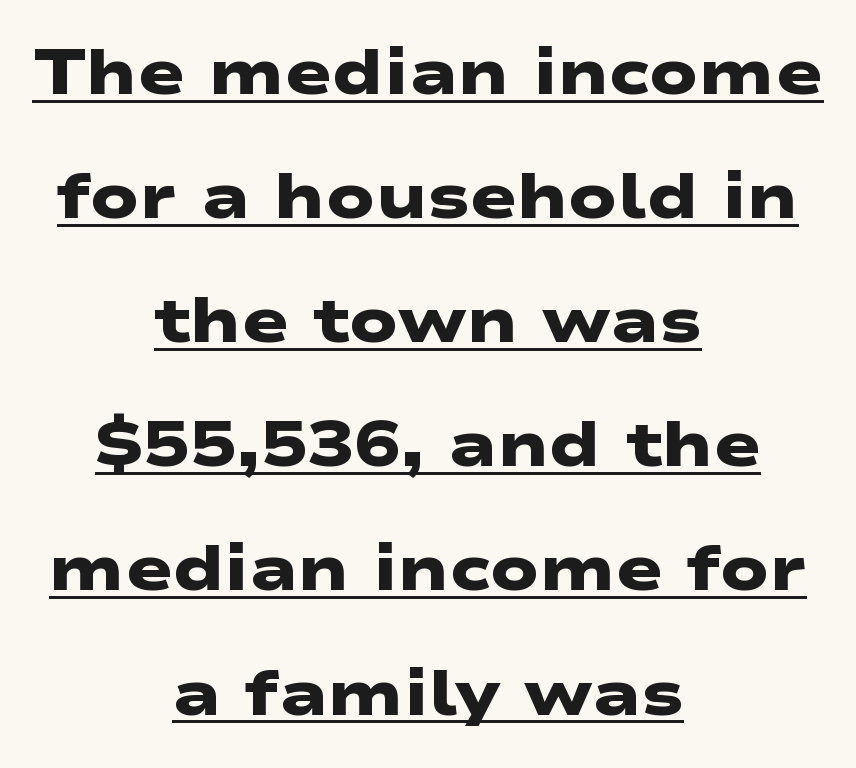
{"serif": "no", "bold": "yes", "weight": "heavy", "width": "wide", "stroke_contrast": "low", "x_height": "medium", "monospaced": "no", "underline": "yes", "align": "center", "line_spacing": "loose", "line_spacing_ratio": 1.97, "letter_spacing": "normal", "letter_spacing_em": 0.0, "glyph_px": 63}
